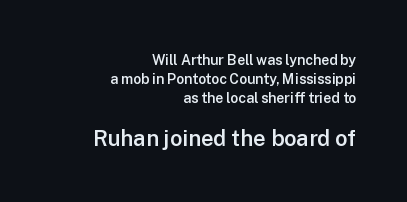
Slightly chunky letters — semibold, I'd say, not full bold. Which chunk is bigger? The second one — the bottom block dwarfs the top. Notice how the passage keeps a crisp vertical edge on the right only. Just letters on the line, the space beneath them empty. The tracking reads as untouched default to a designer's eye. The passage shown stacks its lines at a standard gap.
